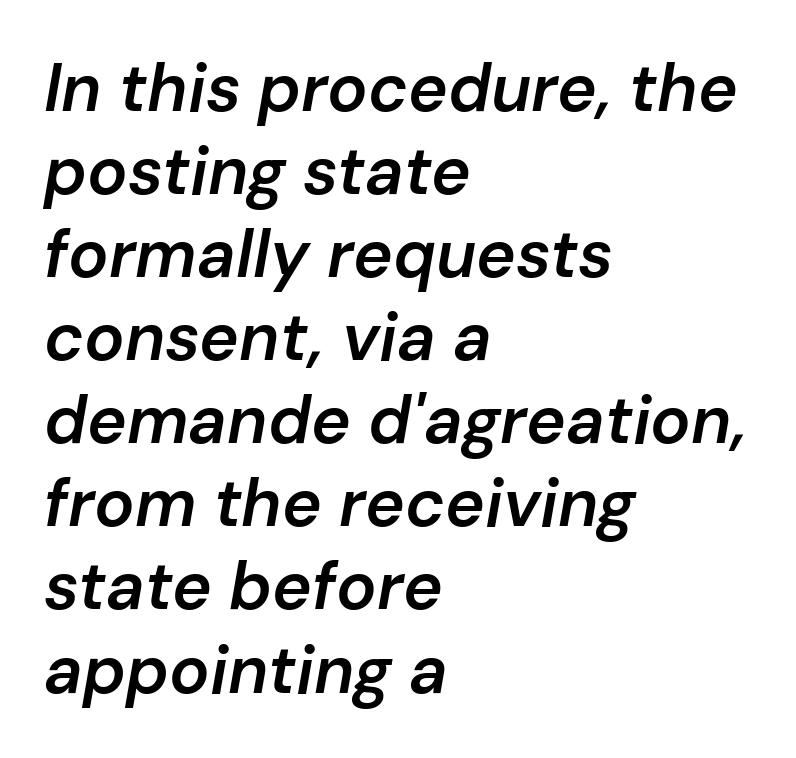
The image shows 67 px semibold type, italic (leaning right); set left-aligned, line spacing 1.24x, normal letter spacing, not underlined; low stroke contrast and a medium x-height.
